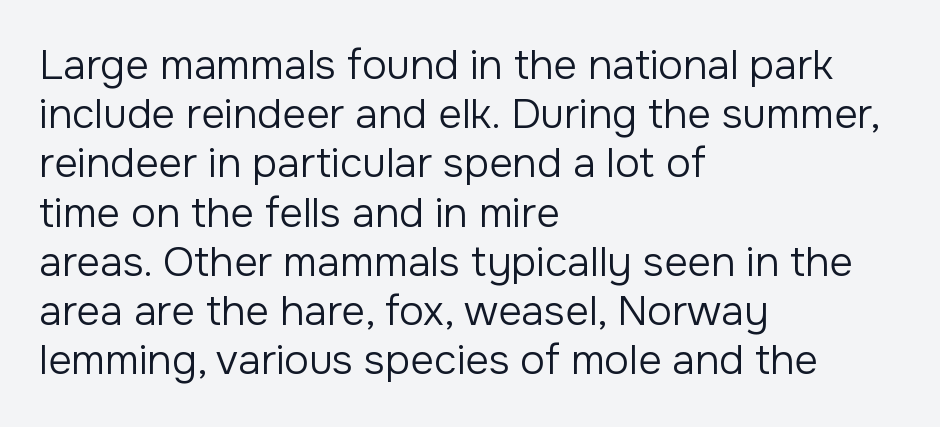
The image shows 41 px regular-weight sans-serif type, upright; set left-aligned, line spacing 1.2x, normal letter spacing, not underlined; low stroke contrast and a medium x-height.
